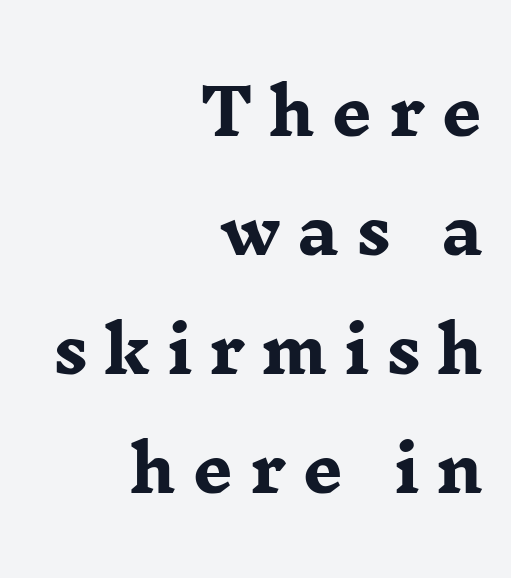
The image shows 63 px heavy, wide serif type, upright; set right-aligned, line spacing 1.89x, unusually wide letter spacing (+0.26 em), not underlined; low stroke contrast and a medium x-height.
